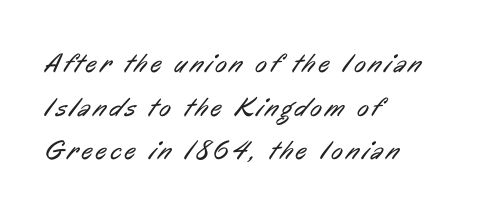
Counters stay open thanks to moderate or lighter strokes. The zone under the glyphs is completely vacant. Does the leading feel generous? No, just average. The lines in this sample share a left origin and differ only in where they stop.
